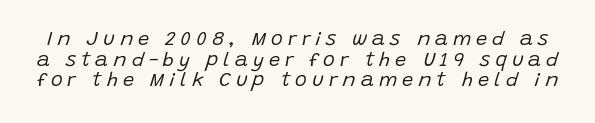
The image shows 20 px text type, italic (leaning right); set tight line spacing (1.03x), unusually wide letter spacing (+0.25 em), not underlined.
